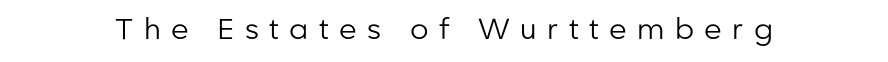
{"serif": "no", "italic": "no", "bold": "no", "weight": "regular", "width": "normal", "stroke_contrast": "low", "x_height": "medium", "monospaced": "no", "underline": "no", "letter_spacing": "wide", "letter_spacing_em": 0.36, "glyph_px": 29}
